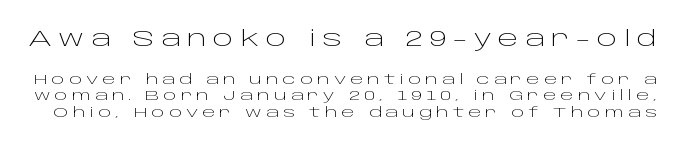
The image shows 22 px text type, upright; set line spacing 1.19x, unusually wide letter spacing (+0.29 em), not underlined; the first (top) block is 1.57x larger.
